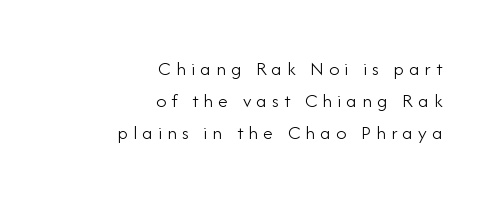
Q: Is the text bold? A: No.
Q: Is the text italic (slanted)? A: No, it is upright.
Q: Is the text underlined? A: No.
Q: How is the paragraph aligned? A: Right-aligned.
Q: Is the spacing between letters normal or unusually wide? A: Unusually wide.
Q: Is the spacing between lines tight, normal or loose? A: Normal.
